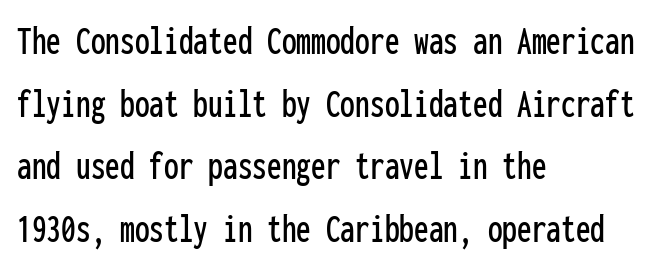
Here the glyphs are tracked normally, forming tight word shapes. Are there feet on the stems? There aren't — it's a sans. The passage shown is typed in a monospace face where columns stay perfectly aligned. In terms of leading, this rendering sits right in the middle. Does the copy run flush right? No — it runs flush left.
